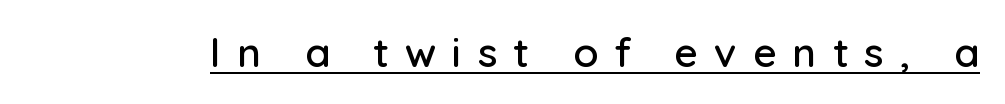
Notice how a bar underscores the lettering throughout. Unlike a traditional serif, this face leaves its strokes unadorned. This sample uses an upright cut, with every glyph sitting square on the baseline. Characters follow at a spacing far wider than the type designer built in. Proportional: the letters do not fall into vertical columns.
